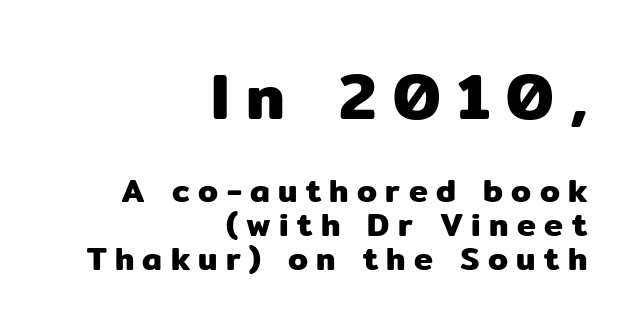
{"serif": "no", "italic": "no", "width": "normal", "stroke_contrast": "low", "x_height": "medium", "monospaced": "no", "underline": "no", "align": "right", "line_spacing": "tight", "line_spacing_ratio": 1.07, "letter_spacing": "wide", "letter_spacing_em": 0.26, "larger_block": "first", "size_ratio": 2.0, "glyph_px": 64}
